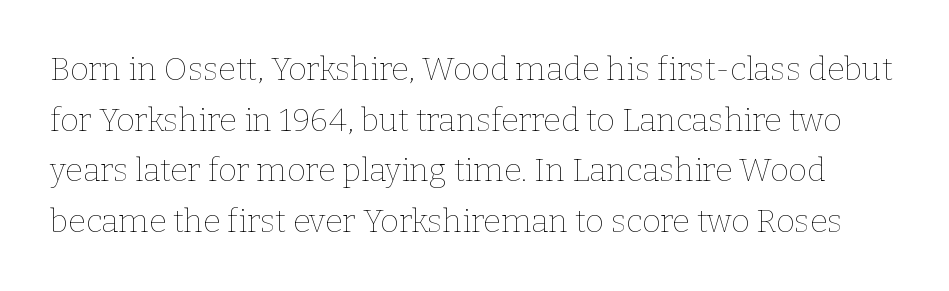
{"italic": "no", "bold": "no", "weight": "thin", "width": "normal", "stroke_contrast": "low", "x_height": "medium", "monospaced": "no", "underline": "no", "line_spacing": "normal", "line_spacing_ratio": 1.58, "letter_spacing": "normal", "letter_spacing_em": 0.0, "glyph_px": 32}
